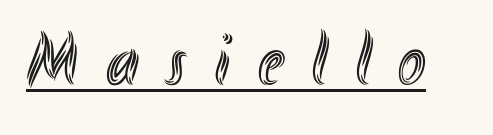
The letters advance in unequal steps, a hallmark of proportional type. Is the letter spacing exaggerated? Yes — the characters are pushed far apart. Decoration check: the copy is underlined.
